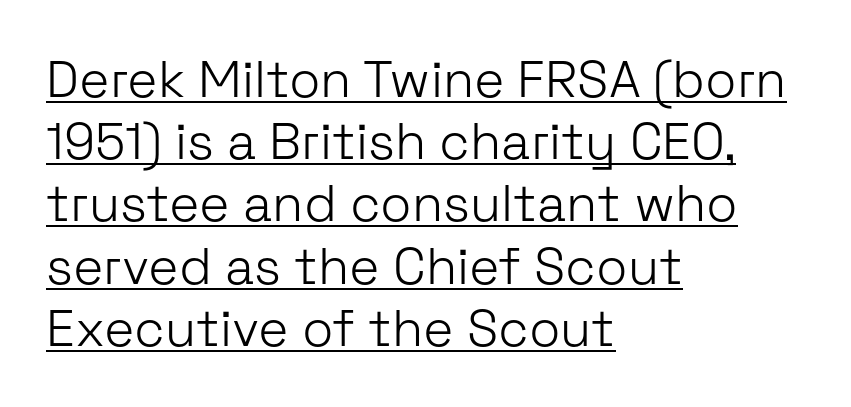
No chunkiness to these letters — they're not bold. Type style note: lacks serifs. Each line of the rendering has a horizontal stroke beneath the glyphs. Visually the block forms a straight wall on the left and a jagged coastline on the right.
